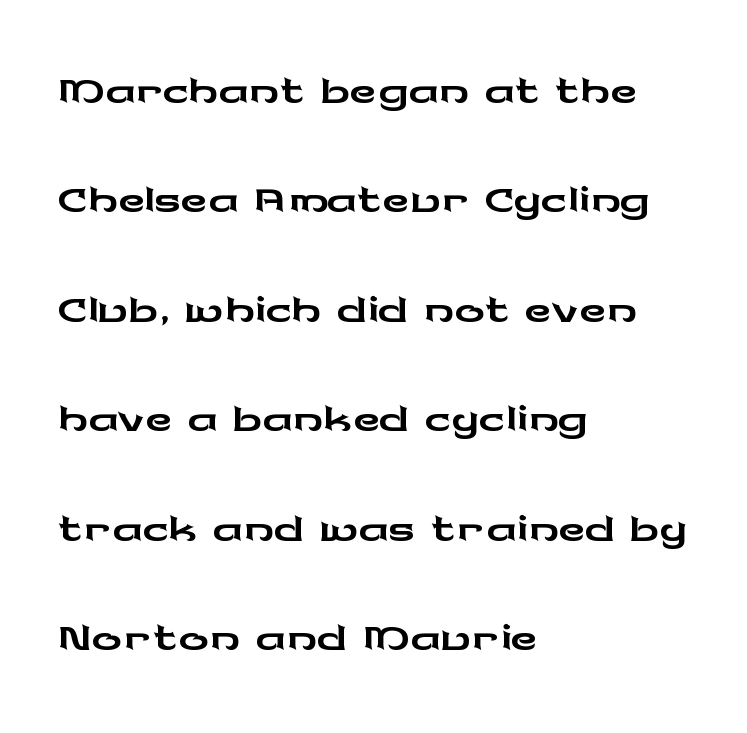
These lines sit exactly where default settings would place them. Horizontal alignment here is leftward, the default for most running prose. Honestly, the letter spacing is just normal — you wouldn't notice it. This sample uses an upright cut, with every glyph sitting square on the baseline. Honestly, there is no underline to notice here at all.
